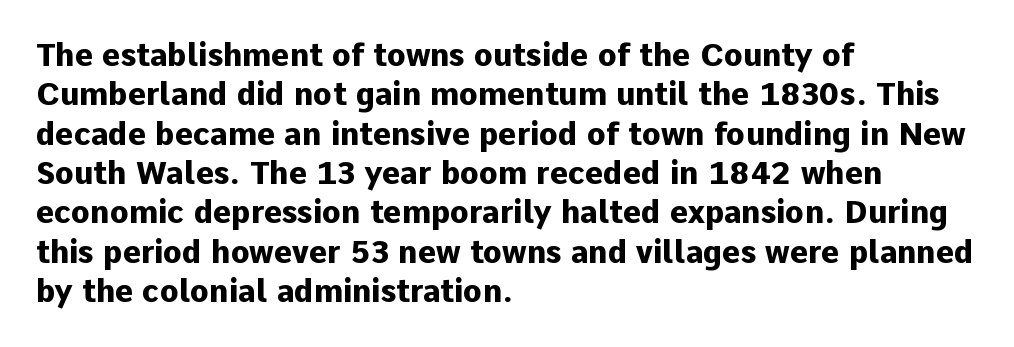
The image shows 31 px heavy sans-serif type, upright; set left-aligned, normal line spacing (1.27x), normal letter spacing, not underlined; low stroke contrast and a medium x-height.
